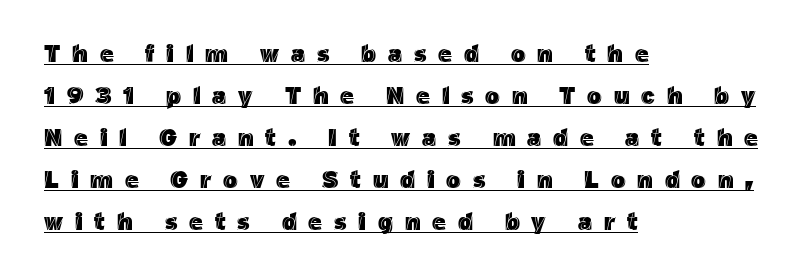
The image shows 24 px text type, upright; set left-aligned, line spacing 1.75x, unusually wide letter spacing (+0.49 em), underlined.
